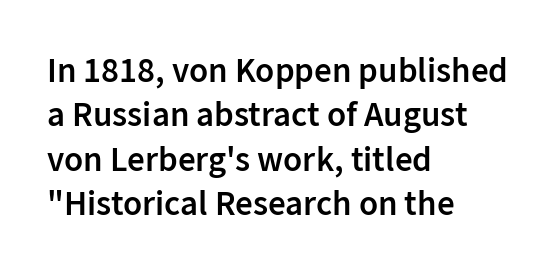
{"serif": "no", "italic": "no", "bold": "semi", "weight": "semibold", "width": "normal", "stroke_contrast": "low", "x_height": "medium", "monospaced": "no", "underline": "no", "align": "left", "line_spacing": "normal", "line_spacing_ratio": 1.27, "letter_spacing": "normal", "letter_spacing_em": 0.0, "glyph_px": 35}
